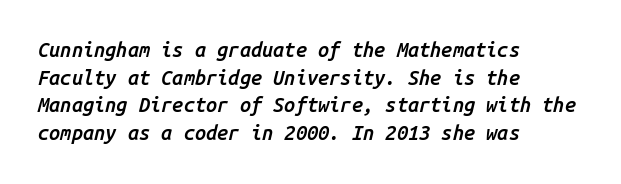
The text block is weighted toward the left margin, trailing off unevenly rightward. Quick note: italic. Decoration check: the copy has no underline. I'd describe the lettering as semibold — firm but not a full bold.
